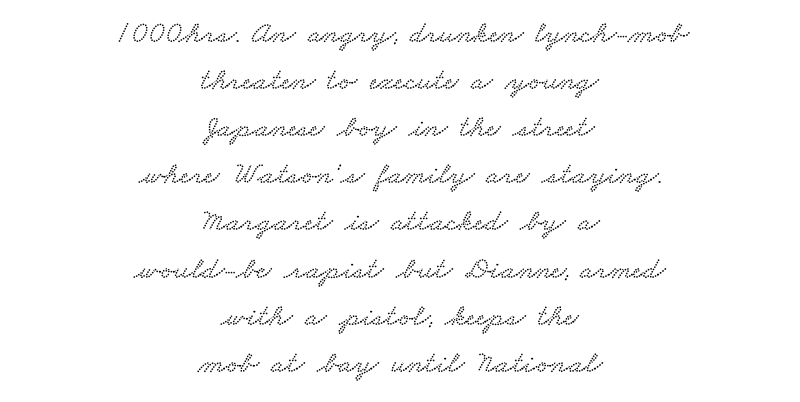
{"serif": "yes", "width": "wide", "stroke_contrast": "low", "x_height": "small", "monospaced": "no", "underline": "no", "align": "center", "line_spacing": "normal", "line_spacing_ratio": 1.52, "letter_spacing": "normal", "letter_spacing_em": 0.0, "glyph_px": 31}
